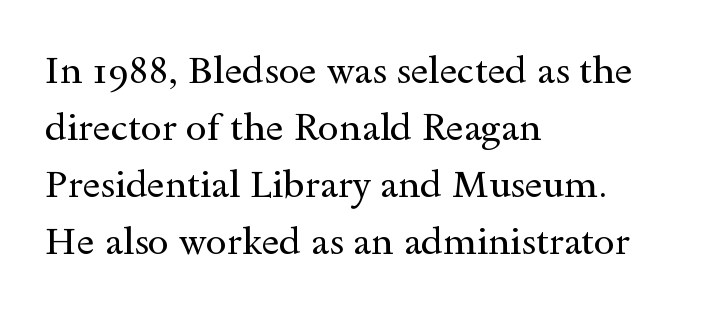
{"serif": "yes", "italic": "no", "bold": "no", "weight": "regular", "width": "wide", "x_height": "small", "monospaced": "no", "underline": "no", "align": "left", "line_spacing": "normal", "line_spacing_ratio": 1.5, "letter_spacing": "normal", "letter_spacing_em": 0.0, "glyph_px": 38}
